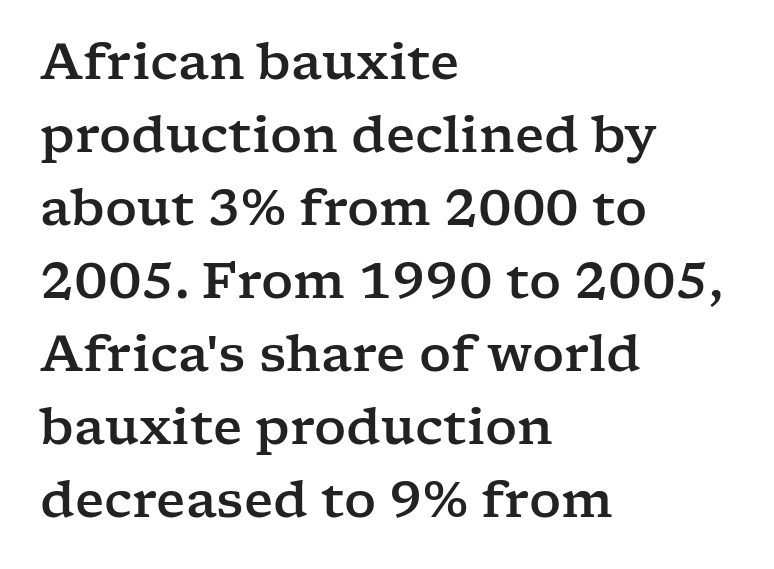
Q: Is the text italic (slanted)? A: No, it is upright.
Q: Is the typeface a serif or a sans-serif typeface? A: Serif.
Q: Is the text underlined? A: No.
Q: How is the paragraph aligned? A: Left-aligned.
Q: Is the spacing between letters normal or unusually wide? A: Normal.
Q: Is the spacing between lines tight, normal or loose? A: Normal.
Q: Width (condensed, normal, or wide)? A: Wide.
Q: Stroke contrast? A: Low.
Q: x-height? A: Medium.
Q: Monospaced? A: No.
